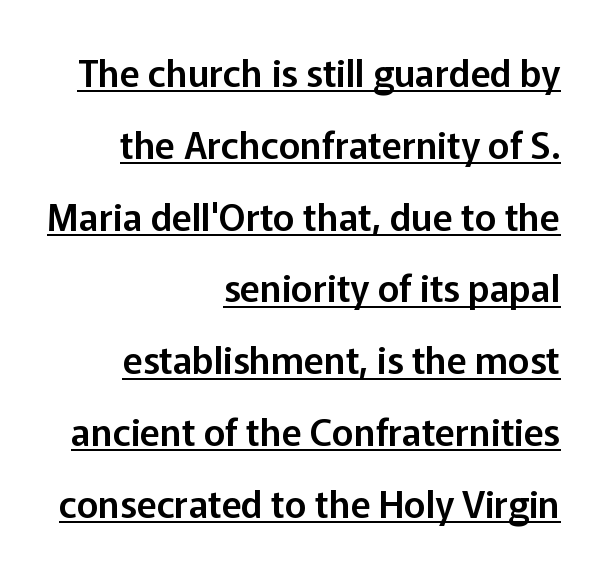
The image shows 37 px sans-serif type, upright; set right-aligned, loose line spacing (1.94x), normal letter spacing, underlined; low stroke contrast and a medium x-height.
